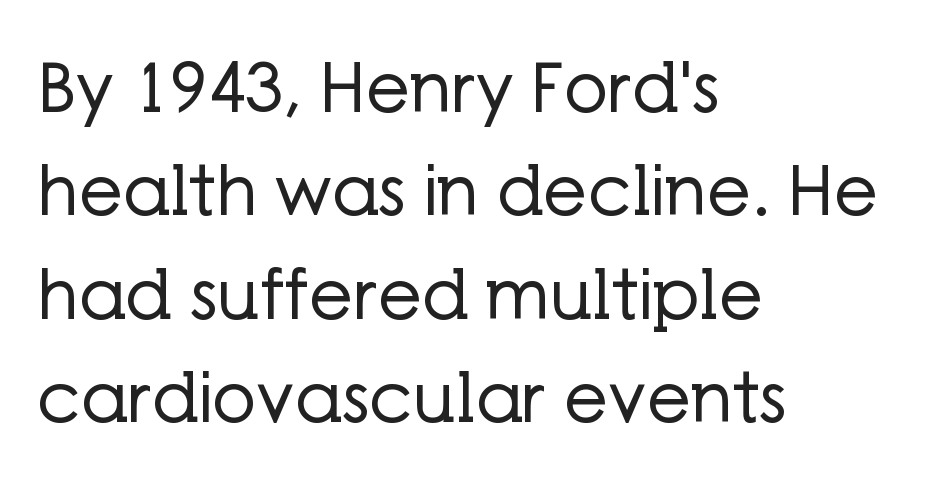
Q: Is the text bold? A: No.
Q: Is the text italic (slanted)? A: No, it is upright.
Q: Is the typeface a serif or a sans-serif typeface? A: Sans-serif.
Q: Is the text underlined? A: No.
Q: How is the paragraph aligned? A: Left-aligned.
Q: Is the spacing between letters normal or unusually wide? A: Normal.
Q: Is the spacing between lines tight, normal or loose? A: Normal.
Q: Width (condensed, normal, or wide)? A: Normal.
Q: Stroke contrast? A: Low.
Q: x-height? A: Medium.
Q: Monospaced? A: No.
